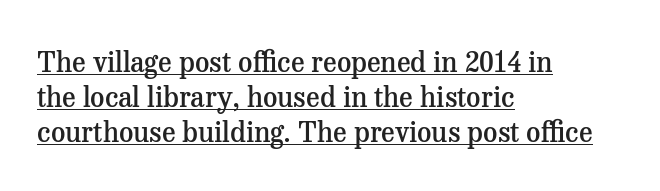
{"serif": "yes", "italic": "no", "bold": "semi", "weight": "semibold", "width": "normal", "stroke_contrast": "medium", "x_height": "medium", "monospaced": "no", "underline": "yes", "align": "left", "line_spacing": "normal", "line_spacing_ratio": 1.25, "letter_spacing": "normal", "letter_spacing_em": 0.0, "glyph_px": 28}
